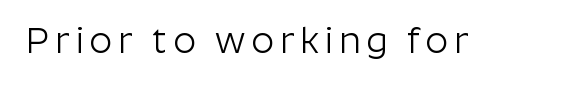
{"serif": "no", "italic": "no", "bold": "no", "weight": "light", "width": "normal", "stroke_contrast": "low", "x_height": "medium", "monospaced": "no", "underline": "no", "glyph_px": 36}
